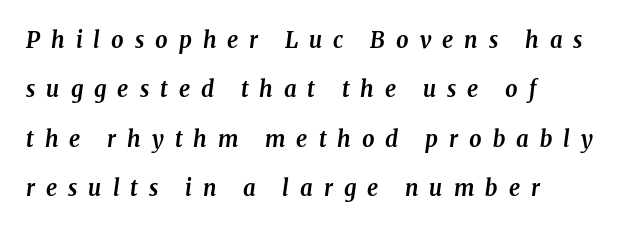
{"italic": "yes", "lean": "right", "slant_degrees": 8, "bold": "yes", "underline": "no", "align": "left", "line_spacing": "loose", "line_spacing_ratio": 2.25, "letter_spacing": "wide", "letter_spacing_em": 0.5, "glyph_px": 22}
